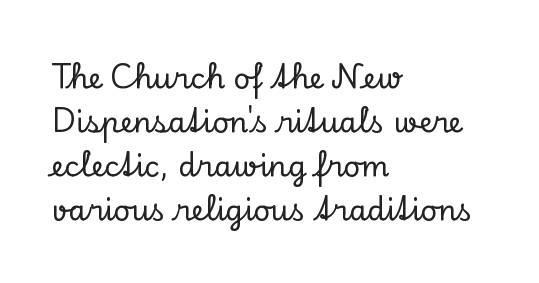
{"italic": "no", "width": "normal", "stroke_contrast": "low", "x_height": "small", "monospaced": "no", "underline": "no", "align": "left", "line_spacing": "normal", "line_spacing_ratio": 1.52, "letter_spacing": "normal", "letter_spacing_em": 0.0, "glyph_px": 29}
